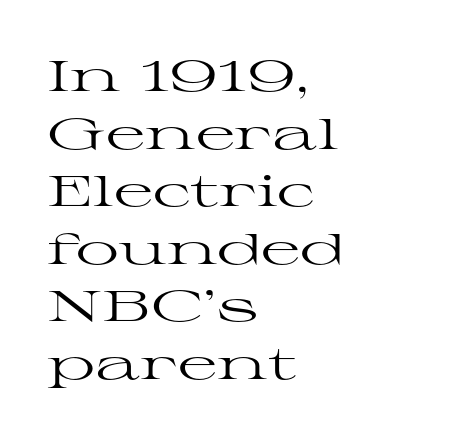
Q: Is the text bold? A: No.
Q: Is the text italic (slanted)? A: No, it is upright.
Q: Is the typeface a serif or a sans-serif typeface? A: Serif.
Q: Is the text underlined? A: No.
Q: How is the paragraph aligned? A: Left-aligned.
Q: Is the spacing between letters normal or unusually wide? A: Normal.
Q: Is the spacing between lines tight, normal or loose? A: Normal.
Q: Width (condensed, normal, or wide)? A: Wide.
Q: Stroke contrast? A: High.
Q: x-height? A: Medium.
Q: Monospaced? A: No.
